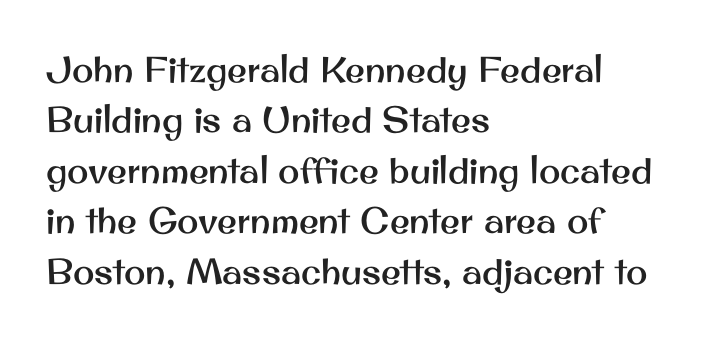
{"serif": "no", "italic": "no", "width": "normal", "stroke_contrast": "medium", "x_height": "small", "monospaced": "no", "underline": "no", "align": "left", "line_spacing": "normal", "line_spacing_ratio": 1.4, "letter_spacing": "normal", "letter_spacing_em": 0.0, "glyph_px": 36}
